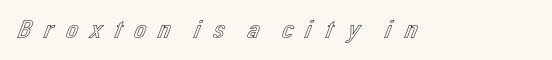
Q: Is the text italic (slanted)? A: Yes.
Q: Is the text underlined? A: No.
Q: Is the spacing between letters normal or unusually wide? A: Unusually wide.
